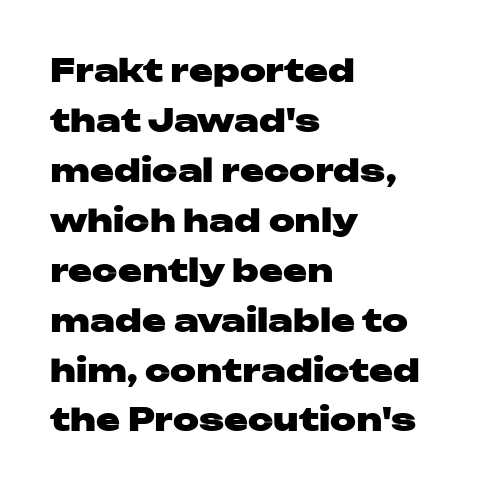
Students, observe: this is what conventionally led text looks like. Notice how the passage keeps a crisp vertical edge on the left only. A typesetter would call this proportional, since set widths differ per character. These lines keep a tight, regular rhythm from letter to letter. Descenders hang freely into open space.
